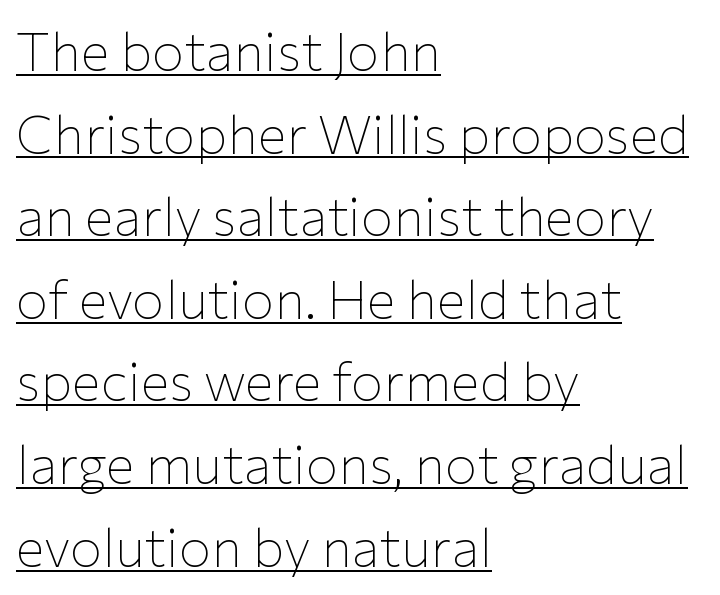
The image shows 54 px thin sans-serif type, upright; set left-aligned, normal line spacing (1.53x), normal letter spacing, underlined; low stroke contrast and a medium x-height.
